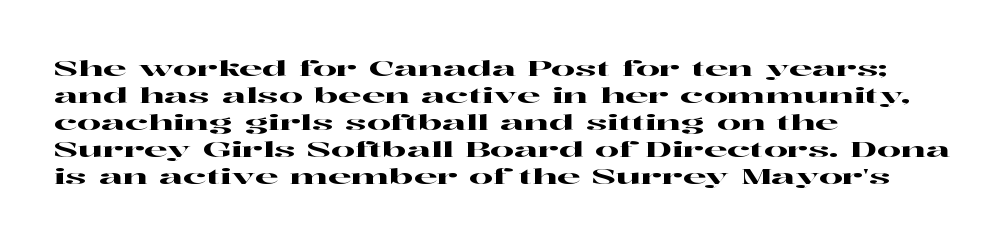
Q: Is the text italic (slanted)? A: No, it is upright.
Q: Is the text underlined? A: No.
Q: How is the paragraph aligned? A: Left-aligned.
Q: Is the spacing between letters normal or unusually wide? A: Normal.
Q: Is the spacing between lines tight, normal or loose? A: Normal.
